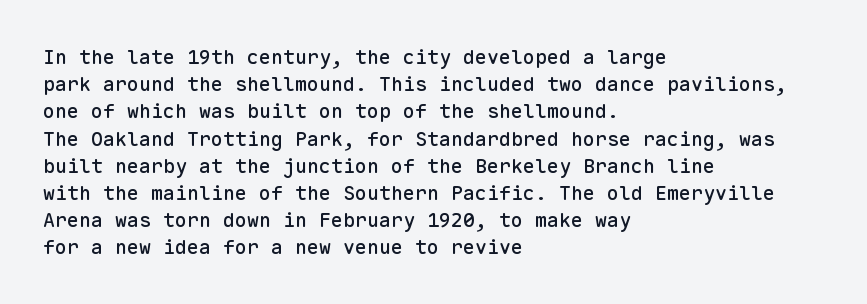
Teacher's note: observe the even left margin — that is flush-left alignment. Letter spacing: default. Every stem runs plumb, perpendicular to the baseline. The baseline area is clear. One glance says typical: line gaps are just what's usual.
